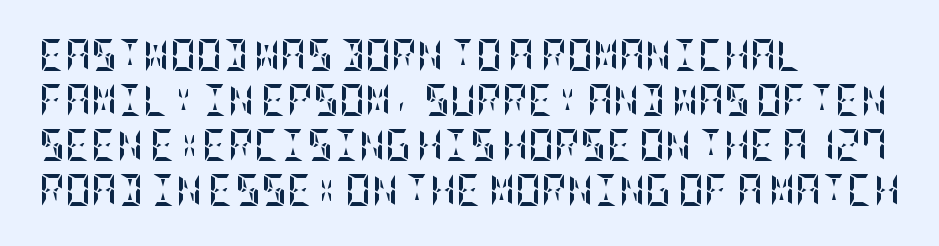
The image shows 32 px semibold, condensed type, upright; set left-aligned, normal line spacing (1.41x), normal letter spacing, not underlined; low stroke contrast and a large x-height.
